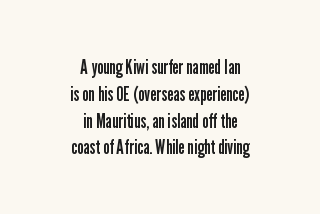
Q: Is the text bold? A: No.
Q: Is the text italic (slanted)? A: No, it is upright.
Q: Is the text underlined? A: No.
Q: How is the paragraph aligned? A: Centered.
Q: Is the spacing between letters normal or unusually wide? A: Normal.
Q: Is the spacing between lines tight, normal or loose? A: Normal.
